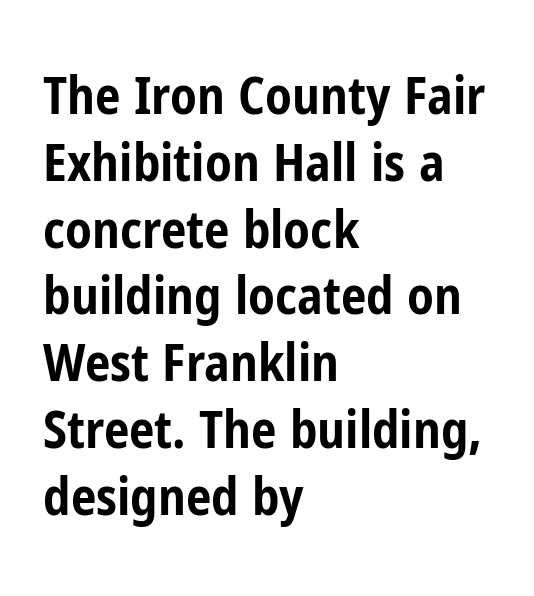
The image shows 51 px bold, condensed sans-serif type, upright; set left-aligned, normal line spacing (1.31x), normal letter spacing, not underlined; low stroke contrast and a medium x-height.
